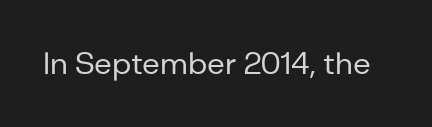
Q: Is the text bold? A: No.
Q: Is the text italic (slanted)? A: No, it is upright.
Q: Is the typeface a serif or a sans-serif typeface? A: Sans-serif.
Q: Is the text underlined? A: No.
Q: Is the spacing between letters normal or unusually wide? A: Normal.
Q: Width (condensed, normal, or wide)? A: Normal.
Q: Stroke contrast? A: Low.
Q: x-height? A: Medium.
Q: Monospaced? A: No.
